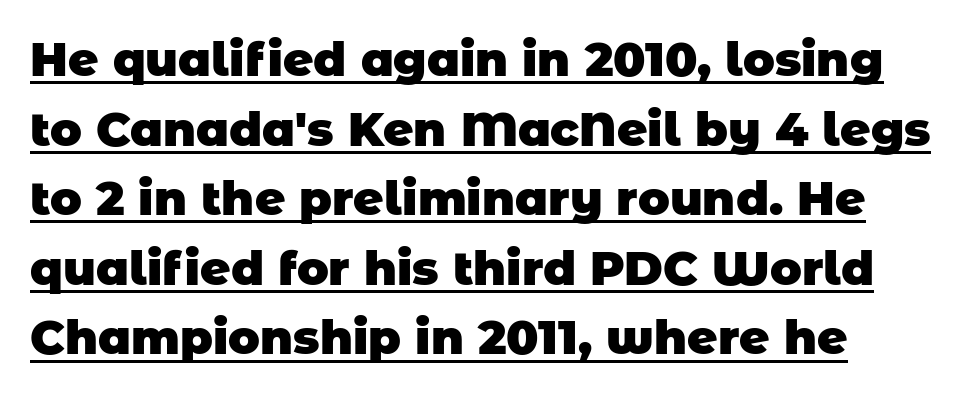
The image shows 47 px heavy sans-serif type; set normal line spacing (1.48x), normal letter spacing, underlined; low stroke contrast and a large x-height.
